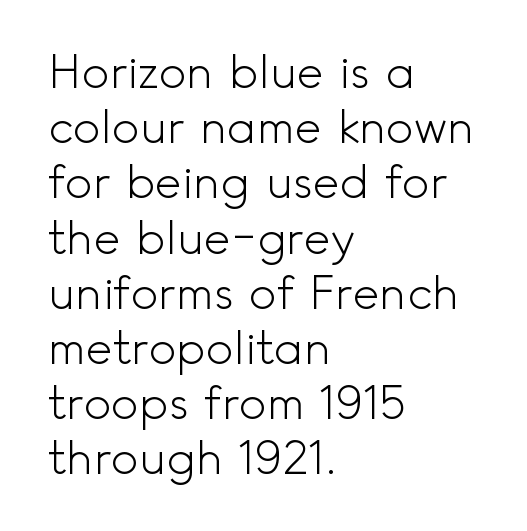
{"serif": "no", "italic": "no", "bold": "no", "weight": "light", "width": "normal", "x_height": "small", "monospaced": "no", "underline": "no", "align": "left", "line_spacing_ratio": 1.2, "letter_spacing": "normal", "letter_spacing_em": 0.0, "glyph_px": 46}
